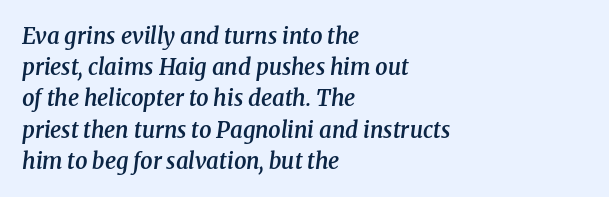
Q: Is the text bold? A: Semi-bold.
Q: Is the text italic (slanted)? A: Yes, it leans right by about 8 degrees.
Q: Is the text underlined? A: No.
Q: How is the paragraph aligned? A: Left-aligned.
Q: Is the spacing between letters normal or unusually wide? A: Normal.
Q: Is the spacing between lines tight, normal or loose? A: Normal.
